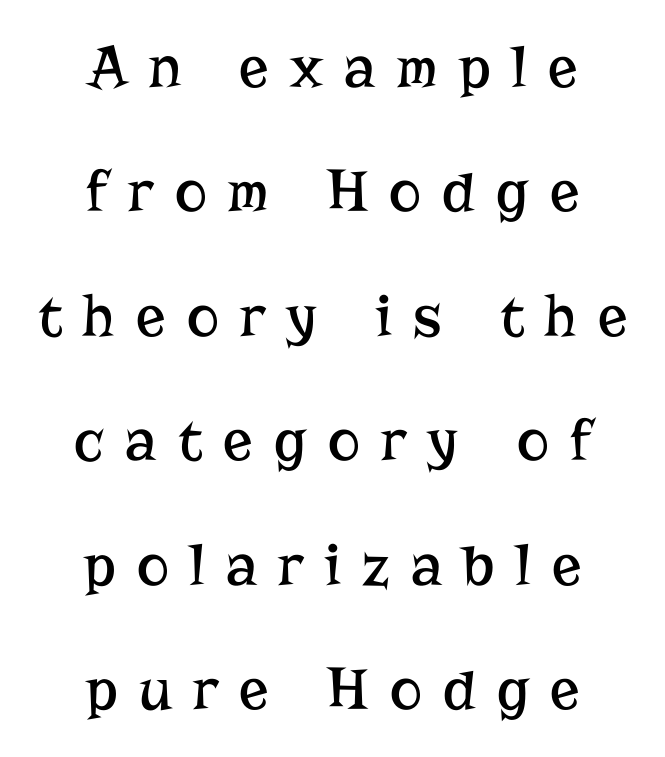
The image shows 61 px regular-weight serif type, upright; set centered, loose line spacing (2.04x), unusually wide letter spacing (+0.35 em), not underlined; low stroke contrast and a medium x-height.
